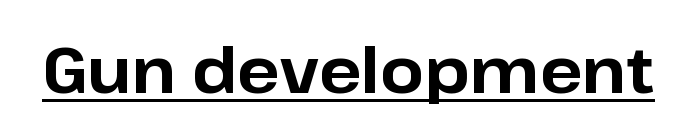
Q: Is the text bold? A: Yes.
Q: Is the text italic (slanted)? A: No, it is upright.
Q: Is the typeface a serif or a sans-serif typeface? A: Sans-serif.
Q: Is the text underlined? A: Yes.
Q: Is the spacing between letters normal or unusually wide? A: Normal.
Q: Width (condensed, normal, or wide)? A: Normal.
Q: Stroke contrast? A: Low.
Q: x-height? A: Medium.
Q: Monospaced? A: No.
